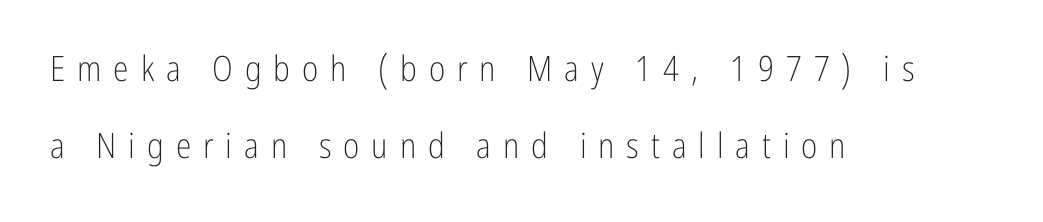
Serifs: no, the terminals of the letterforms are clean. The line-height multiplier appears high, well above default. Does extra space separate the letters? Yes, quite a lot of it. Summary of weight: not heavy and not bold.
